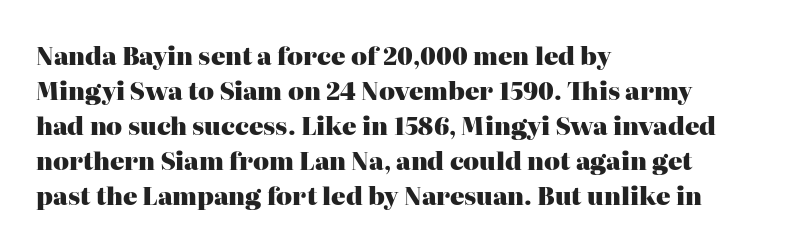
The image shows 24 px bold type, upright; set left-aligned, normal line spacing (1.46x), normal letter spacing, not underlined.
